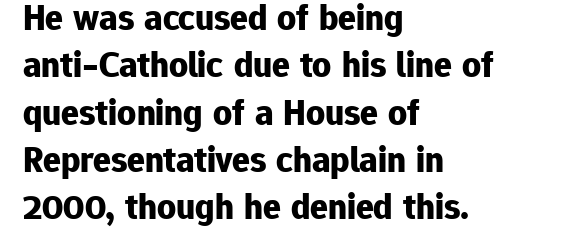
The image shows 37 px bold sans-serif type, upright; set left-aligned, normal line spacing (1.28x), normal letter spacing, not underlined; low stroke contrast and a medium x-height.
